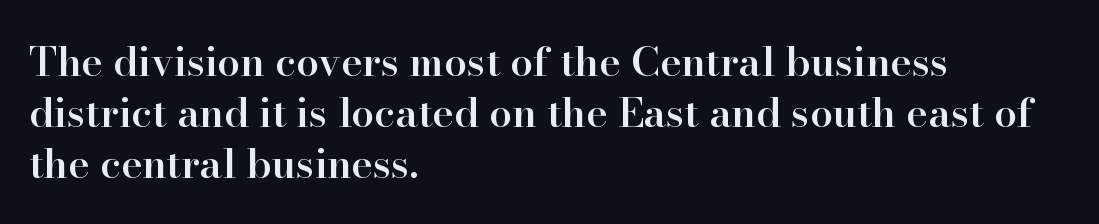
{"serif": "yes", "italic": "no", "bold": "semi", "weight": "semibold", "width": "normal", "stroke_contrast": "high", "x_height": "small", "monospaced": "no", "underline": "no", "align": "left", "line_spacing_ratio": 1.24, "letter_spacing": "normal", "letter_spacing_em": 0.0, "glyph_px": 41}
